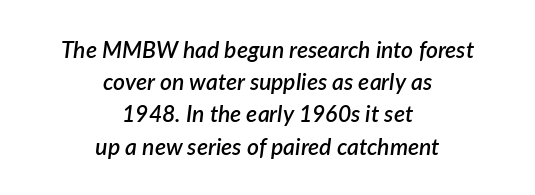
The image shows 23 px text type, italic (leaning right); set centered, normal line spacing (1.4x), normal letter spacing, not underlined.
